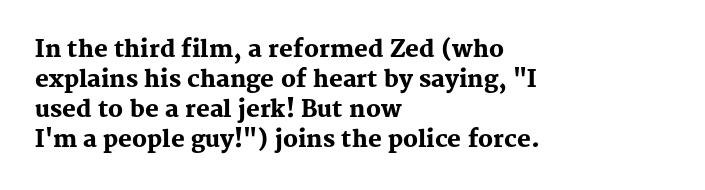
Q: Is the text bold? A: Yes.
Q: Is the text italic (slanted)? A: No, it is upright.
Q: Is the text underlined? A: No.
Q: How is the paragraph aligned? A: Left-aligned.
Q: Is the spacing between letters normal or unusually wide? A: Normal.
Q: Is the spacing between lines tight, normal or loose? A: Normal.
